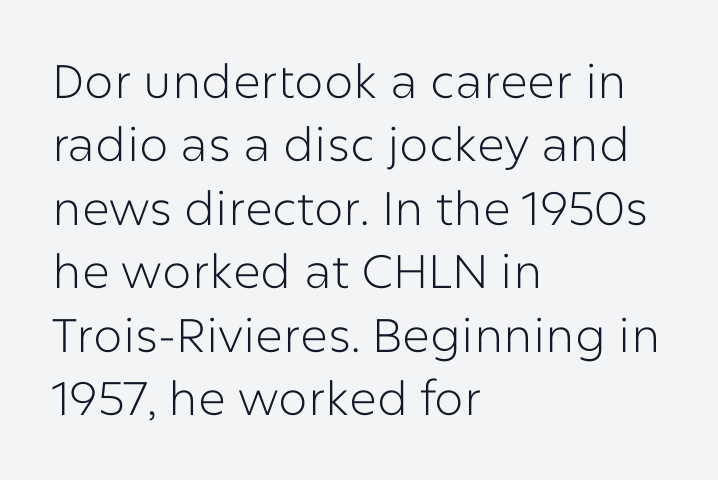
The image shows 47 px light sans-serif type, upright; set left-aligned, normal line spacing (1.35x), normal letter spacing, not underlined; low stroke contrast and a medium x-height.
